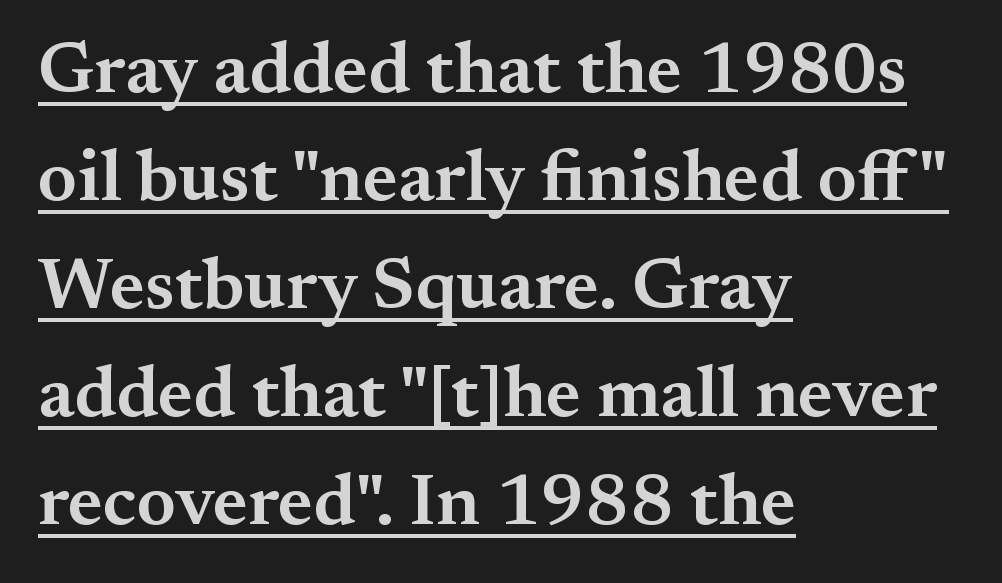
How are the letters spaced? Ordinarily, with no added tracking. Is there any slant? The stems are plumb. The glyphs have the mass of a demibold cut, below bold. Horizontally, the lines are justified to the leading edge only. How would I describe the line gaps? Plain and ordinary. Emphasis is given by a line drawn under the lettering.
